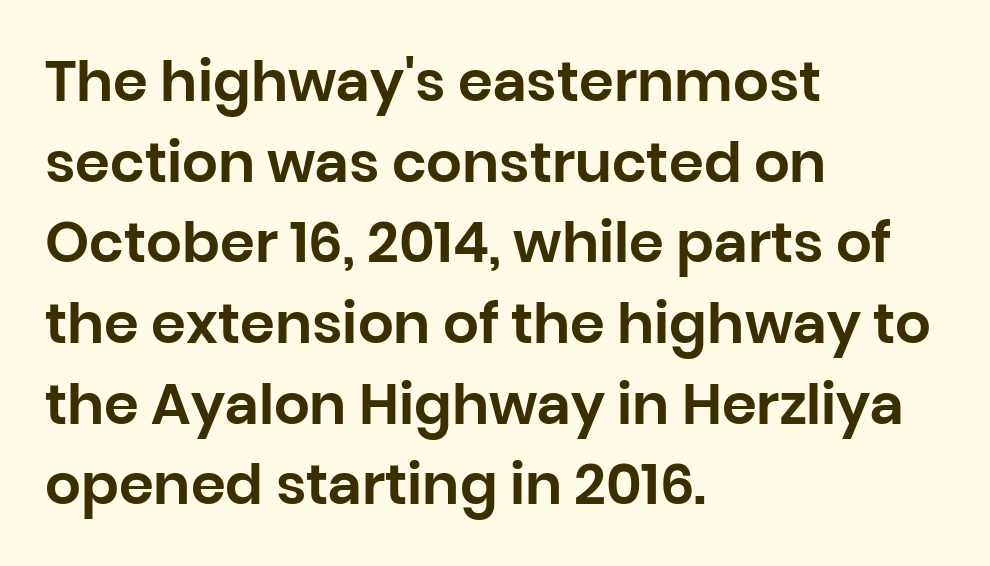
In terms of letterspacing, this is plain default setting. The lines are quadded left. The zone under the glyphs is completely vacant. How would I describe the line gaps? Plain and ordinary.
